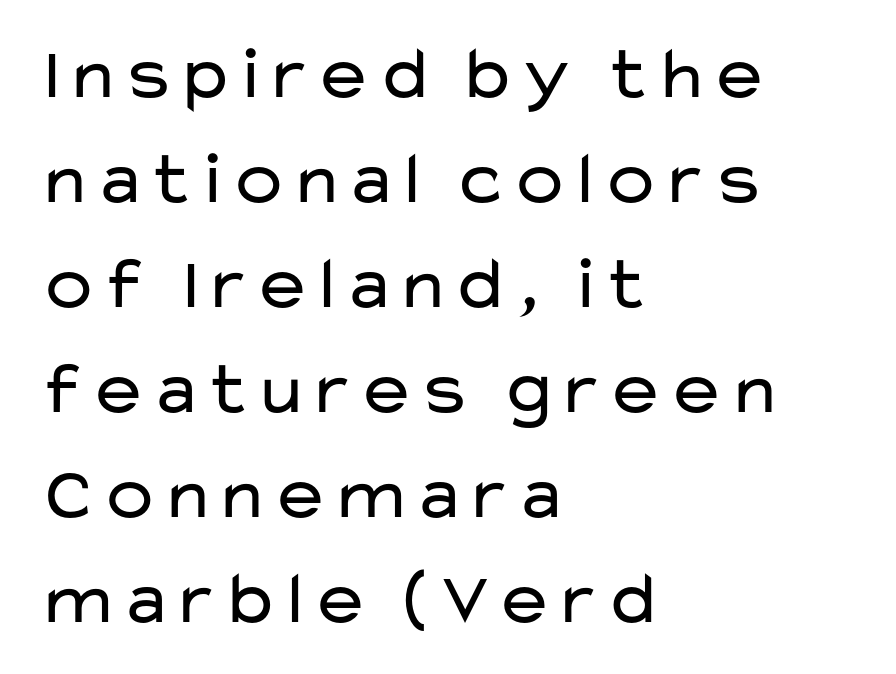
The image shows 75 px regular-weight, wide sans-serif type, upright; set left-aligned, normal line spacing (1.4x), normal letter spacing, not underlined; low stroke contrast and a medium x-height.
